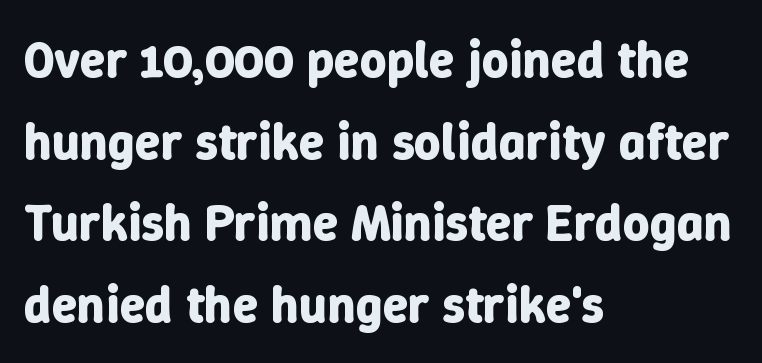
Q: Is the text bold? A: Yes.
Q: Is the text italic (slanted)? A: No, it is upright.
Q: Is the text underlined? A: No.
Q: How is the paragraph aligned? A: Left-aligned.
Q: Is the spacing between letters normal or unusually wide? A: Normal.
Q: Is the spacing between lines tight, normal or loose? A: Normal.
Q: Width (condensed, normal, or wide)? A: Normal.
Q: Stroke contrast? A: Low.
Q: x-height? A: Medium.
Q: Monospaced? A: No.
